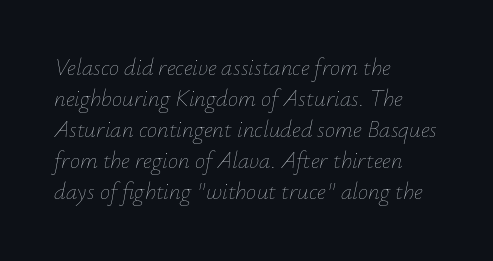
The image shows 23 px text type, italic (leaning right); set left-aligned, normal line spacing (1.35x), normal letter spacing, not underlined.
